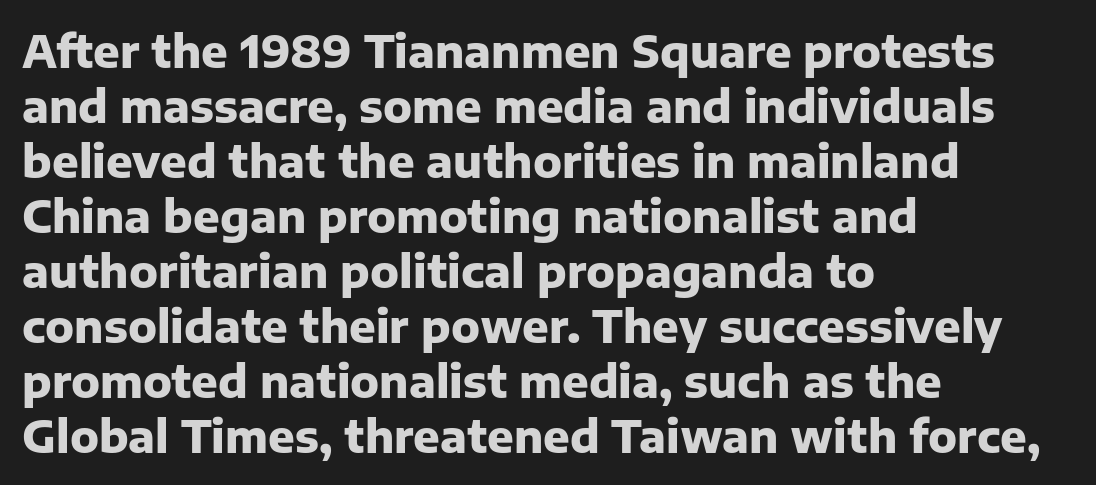
{"serif": "no", "italic": "no", "bold": "yes", "weight": "heavy", "width": "normal", "stroke_contrast": "low", "x_height": "medium", "monospaced": "no", "underline": "no", "align": "left", "line_spacing": "normal", "line_spacing_ratio": 1.25, "letter_spacing": "normal", "letter_spacing_em": 0.0, "glyph_px": 44}
